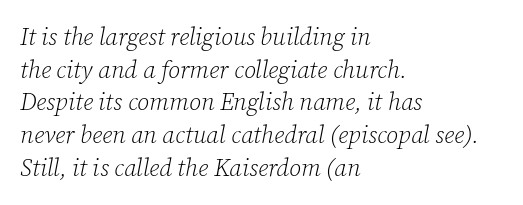
Q: Is the text bold? A: No.
Q: Is the text italic (slanted)? A: Yes, it leans right by about 12 degrees.
Q: Is the text underlined? A: No.
Q: How is the paragraph aligned? A: Left-aligned.
Q: Is the spacing between letters normal or unusually wide? A: Normal.
Q: Is the spacing between lines tight, normal or loose? A: Normal.
